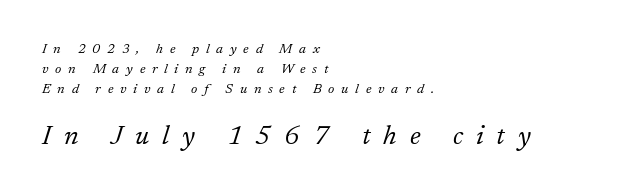
Character size in the trailing block exceeds that of the leading block. A normal amount of white space separates one row of letters from the next. Each word looks stretched out because of the extra space between its letters. The strokes carry an ordinary text weight at most.
